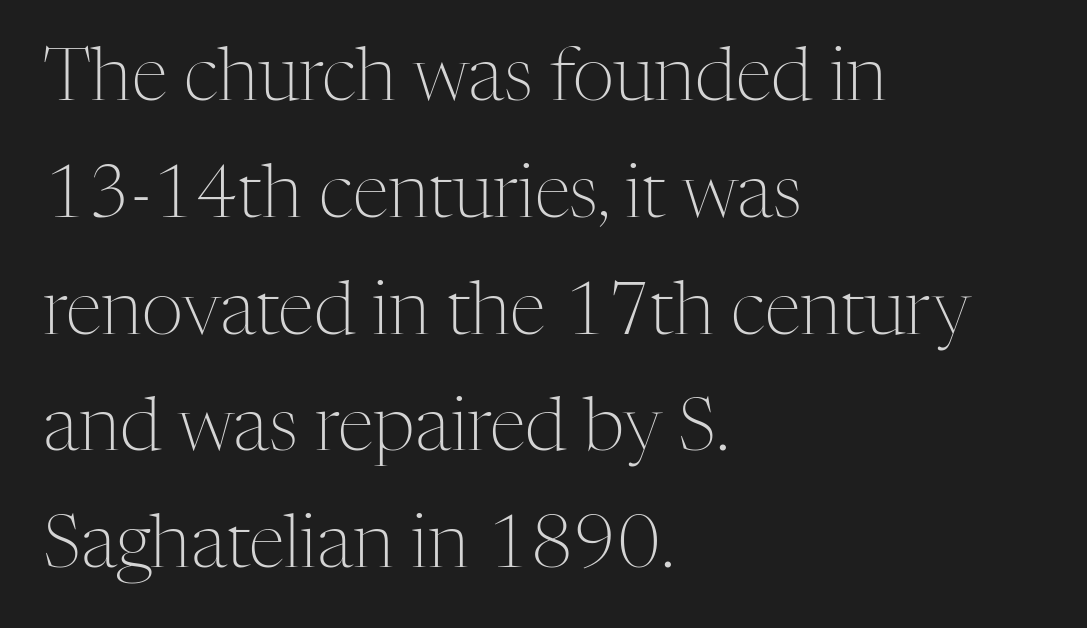
{"serif": "yes", "italic": "no", "bold": "no", "weight": "light", "width": "normal", "stroke_contrast": "medium", "x_height": "medium", "monospaced": "no", "underline": "no", "align": "left", "line_spacing": "normal", "line_spacing_ratio": 1.6, "letter_spacing": "normal", "letter_spacing_em": 0.0, "glyph_px": 73}
